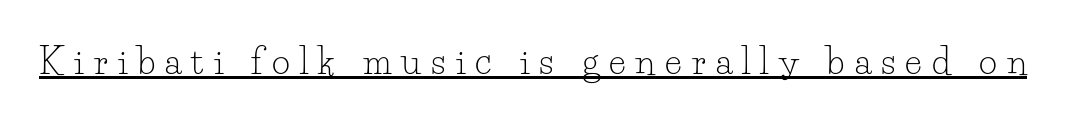
The image shows 35 px light serif type, upright; set unusually wide letter spacing (+0.29 em), underlined; low stroke contrast and a small x-height.
